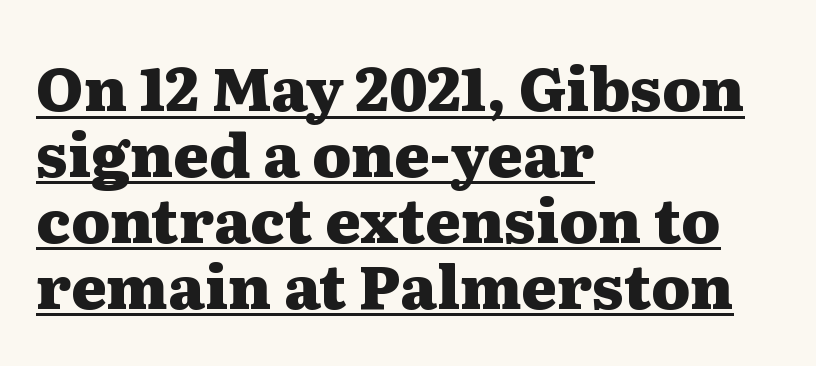
Q: Is the text bold? A: Yes.
Q: Is the text italic (slanted)? A: No, it is upright.
Q: Is the typeface a serif or a sans-serif typeface? A: Serif.
Q: Is the text underlined? A: Yes.
Q: How is the paragraph aligned? A: Left-aligned.
Q: Is the spacing between letters normal or unusually wide? A: Normal.
Q: Is the spacing between lines tight, normal or loose? A: Tight.
Q: Width (condensed, normal, or wide)? A: Wide.
Q: Stroke contrast? A: Medium.
Q: x-height? A: Medium.
Q: Monospaced? A: No.
